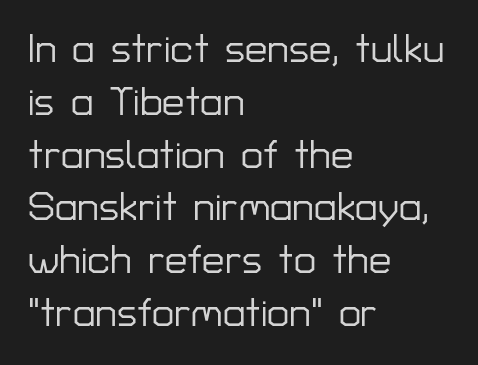
The image shows 40 px sans-serif type, upright; set left-aligned, normal line spacing (1.32x), normal letter spacing, not underlined; low stroke contrast and a medium x-height.
